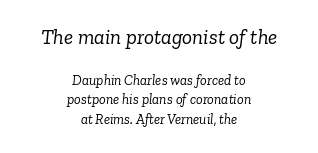
{"italic": "yes", "lean": "right", "slant_degrees": 6, "bold": "no", "underline": "no", "align": "center", "line_spacing": "normal", "line_spacing_ratio": 1.42, "letter_spacing": "normal", "letter_spacing_em": 0.0, "larger_block": "first", "size_ratio": 1.5, "glyph_px": 21}
